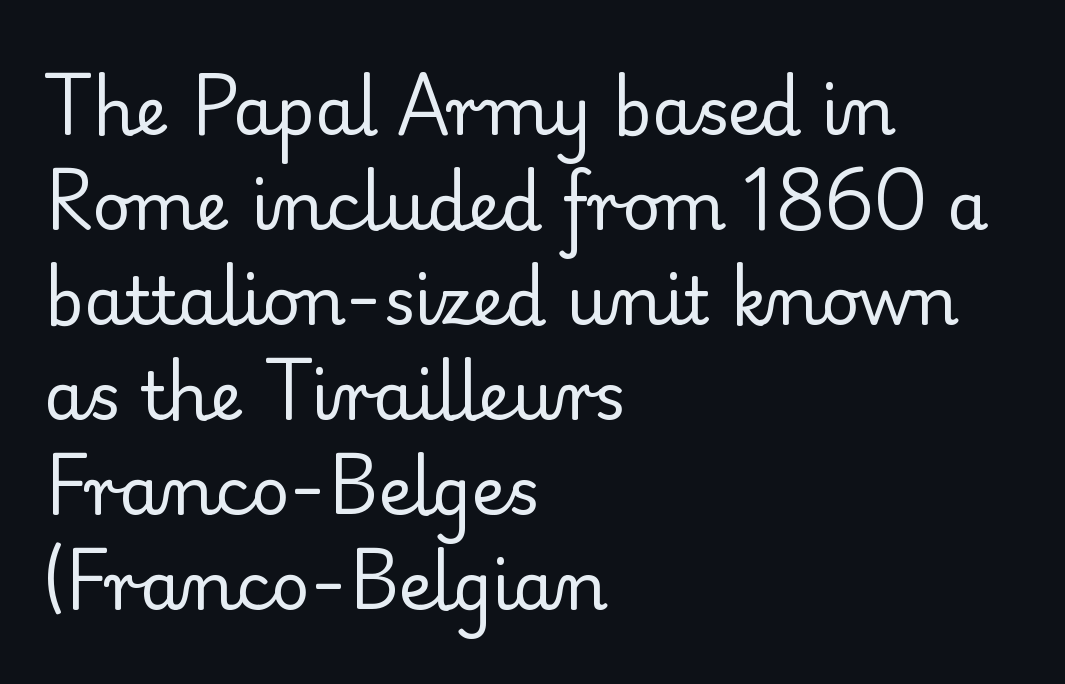
The image shows 66 px regular-weight serif type, upright; set left-aligned, normal line spacing (1.44x), normal letter spacing, not underlined; low stroke contrast and a small x-height.
